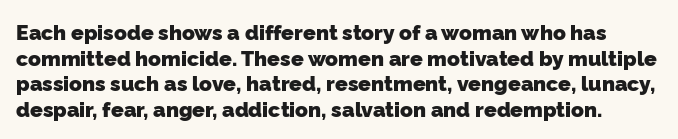
The image shows 21 px bold type; set line spacing 1.22x, normal letter spacing, not underlined.
